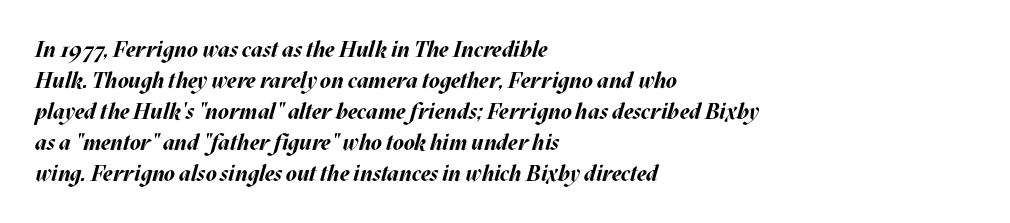
Q: Is the text bold? A: Yes.
Q: Is the text italic (slanted)? A: Yes, it leans right by about 17 degrees.
Q: Is the text underlined? A: No.
Q: How is the paragraph aligned? A: Left-aligned.
Q: Is the spacing between letters normal or unusually wide? A: Normal.
Q: Is the spacing between lines tight, normal or loose? A: Normal.
